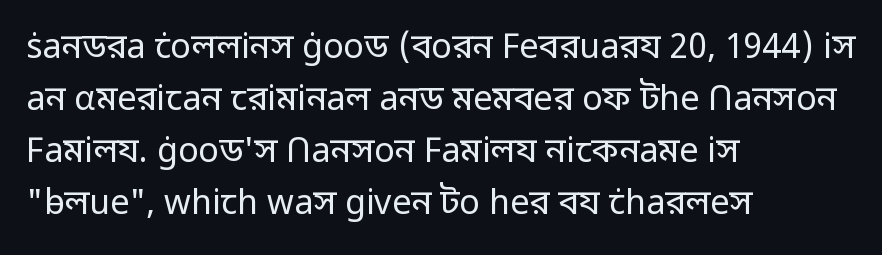
Check where the strokes stop: nothing finishes them off — pure sans. Typeset ragged right — the left edge is the straight one. The weight would be labelled regular, book, light, or lighter still. The passage shown is typed in a proportional face where columns would drift. Posture: upright roman.
